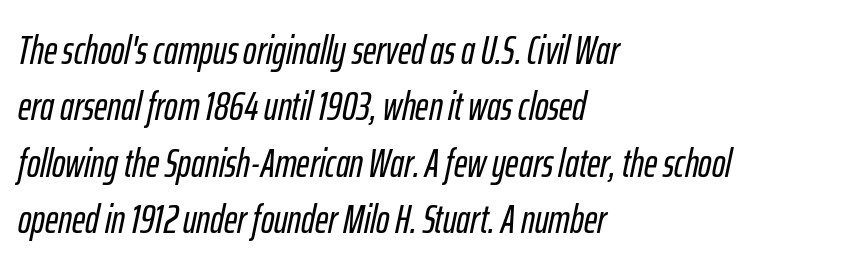
Style check: oblique. The vertical gap from one line to the next is medium. Descenders hang freely into open space. The rendering keeps characters at their native spacing. Compared with a centered layout, this one pins lines to the left instead.
